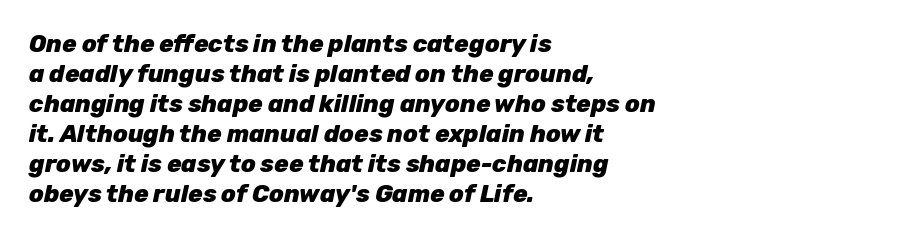
The image shows 24 px bold type, italic (leaning right); set left-aligned, normal line spacing (1.25x), normal letter spacing, not underlined.
